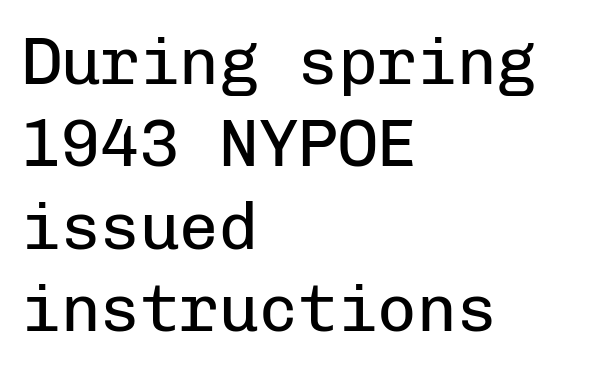
{"serif": "no", "italic": "no", "bold": "no", "weight": "regular", "width": "normal", "stroke_contrast": "low", "x_height": "medium", "monospaced": "yes", "underline": "no", "align": "left", "line_spacing": "normal", "line_spacing_ratio": 1.25, "letter_spacing": "normal", "letter_spacing_em": 0.0, "glyph_px": 66}
